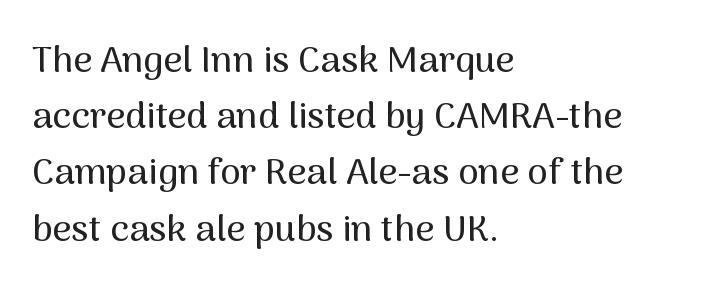
Evenly set lines give the paragraph a standard silhouette. Words float on clear page, feet unadorned. The passage shown is typed in a proportional face where columns would drift. Italic? Not at all — the glyphs are vertical.
